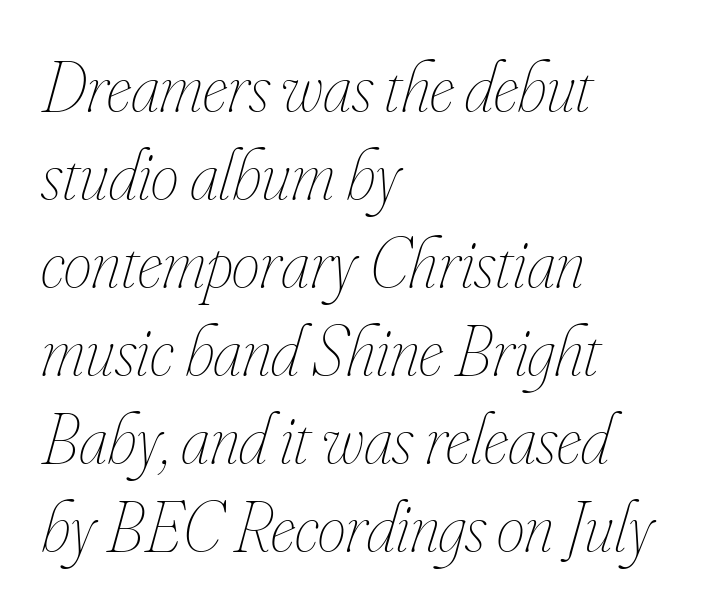
{"italic": "yes", "lean": "right", "slant_degrees": 16, "bold": "no", "weight": "thin", "width": "condensed", "stroke_contrast": "low", "x_height": "small", "monospaced": "no", "underline": "no", "align": "left", "line_spacing_ratio": 1.24, "letter_spacing": "normal", "letter_spacing_em": 0.0, "glyph_px": 71}
